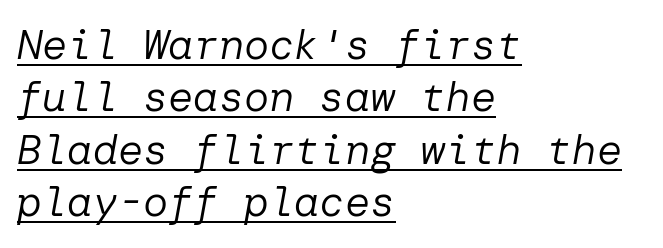
{"italic": "yes", "lean": "right", "slant_degrees": 10, "bold": "no", "weight": "regular", "width": "normal", "stroke_contrast": "low", "x_height": "medium", "underline": "yes", "align": "left", "line_spacing": "normal", "line_spacing_ratio": 1.25, "letter_spacing": "normal", "letter_spacing_em": 0.0, "glyph_px": 42}
